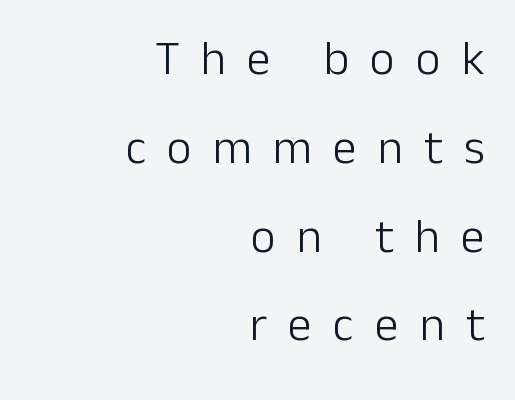
Q: Is the text bold? A: No.
Q: Is the text italic (slanted)? A: No, it is upright.
Q: Is the typeface a serif or a sans-serif typeface? A: Sans-serif.
Q: Is the text underlined? A: No.
Q: How is the paragraph aligned? A: Right-aligned.
Q: Is the spacing between letters normal or unusually wide? A: Unusually wide.
Q: Width (condensed, normal, or wide)? A: Normal.
Q: Stroke contrast? A: Low.
Q: x-height? A: Medium.
Q: Monospaced? A: No.
